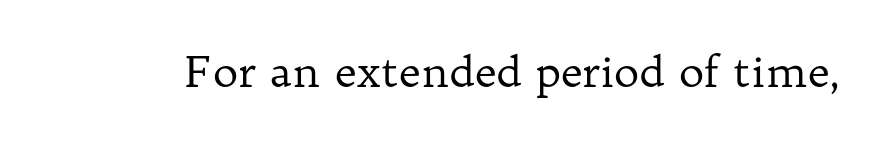
{"serif": "yes", "italic": "no", "bold": "no", "weight": "regular", "width": "normal", "stroke_contrast": "low", "x_height": "medium", "monospaced": "no", "underline": "no", "letter_spacing": "normal", "letter_spacing_em": 0.0, "glyph_px": 43}
